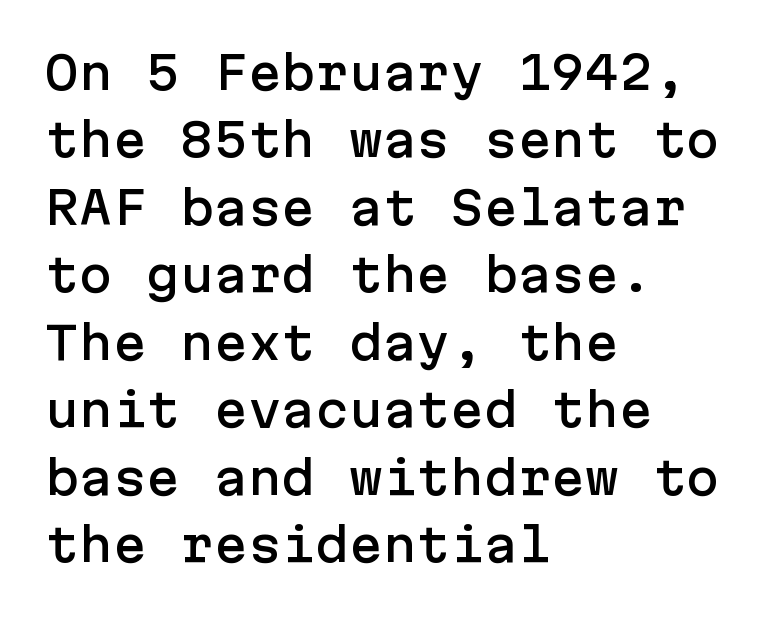
You can tell it's not italic because the verticals are truly vertical. If you drew a ruler down the left edge, every line would touch it. Stroke terminals: plain, sans-serif. Honestly, there is no underline to notice here at all.
